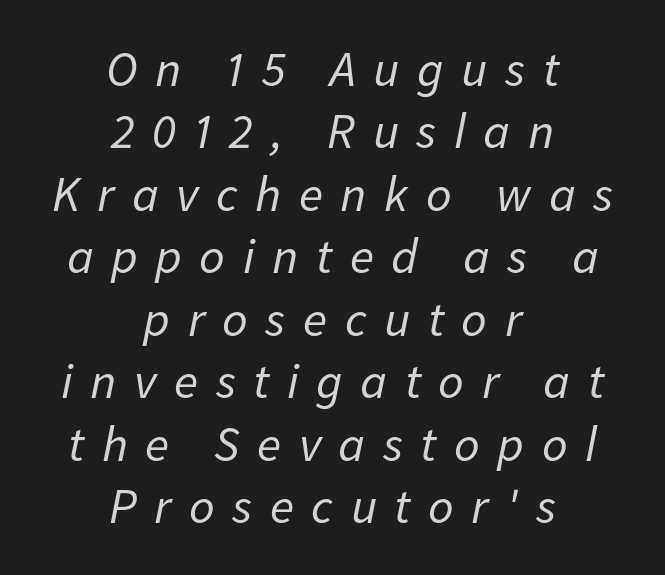
The image shows 50 px regular-weight type, italic (leaning right); set centered, normal line spacing (1.25x), unusually wide letter spacing (+0.35 em), not underlined; low stroke contrast and a medium x-height.
